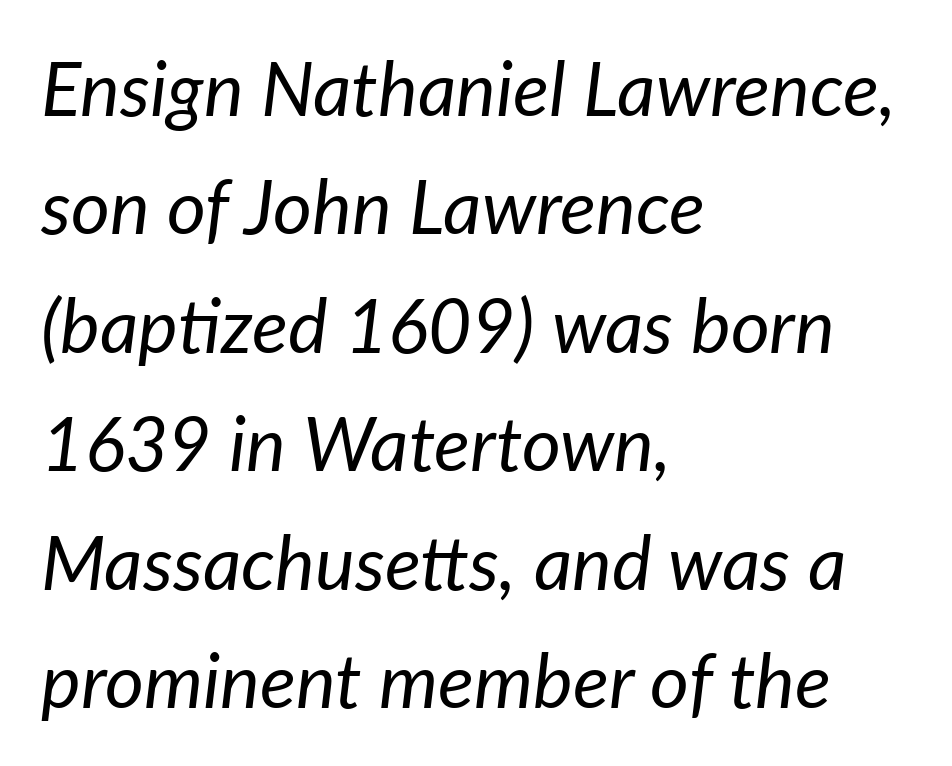
{"italic": "yes", "lean": "right", "slant_degrees": 7, "bold": "no", "weight": "regular", "width": "normal", "stroke_contrast": "low", "x_height": "medium", "monospaced": "no", "underline": "no", "align": "left", "line_spacing": "normal", "line_spacing_ratio": 1.58, "letter_spacing": "normal", "letter_spacing_em": 0.0, "glyph_px": 75}
